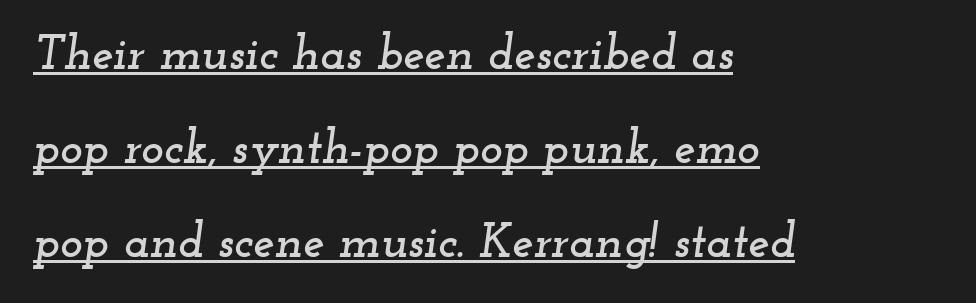
Letter spacing: default. Character widths vary here, with narrow letters taking less room than wide ones. Rendered with sloped, italic letterforms. Vertical spacing — loose. Each letter's strokes conclude with small projecting serifs.
